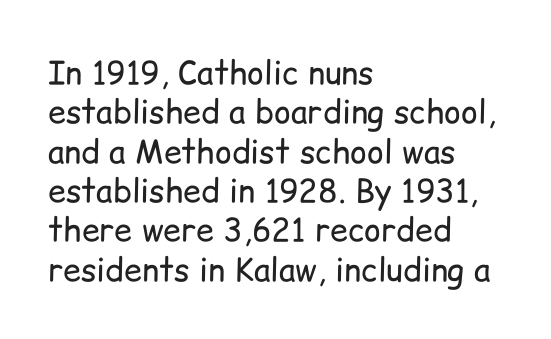
Nothing heavy about these letters — not bold at all. Each row of text sits above clean, open space. A student would call this left alignment; a typographer would say flush left, rag right. No feet cap the strokes, marking this as sans-serif type.
